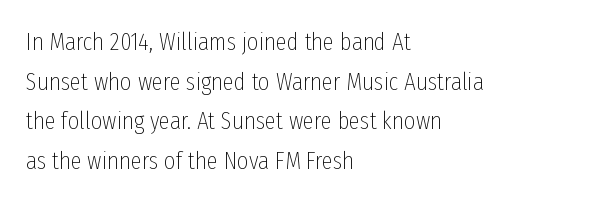
No italicization has been applied; the sample stays upright. Which margin do the lines hug? The left one — the right edge is uneven. Interline gaps are of average width in this sample. Descender tails drop into unmarked territory.
